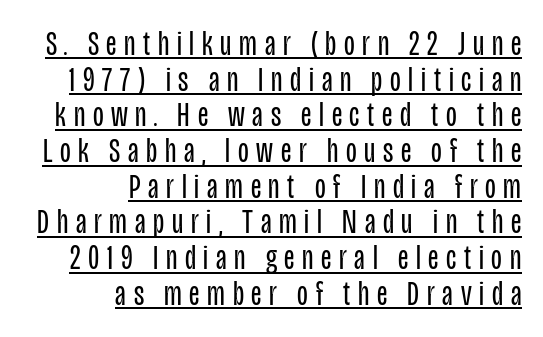
The image shows 35 px regular-weight, condensed sans-serif type, upright; set right-aligned, tight line spacing (1.02x), unusually wide letter spacing (+0.22 em), underlined; low stroke contrast and a large x-height.
